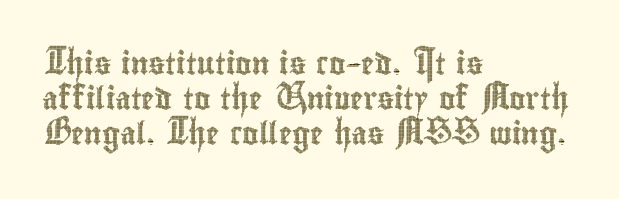
{"italic": "no", "underline": "no", "align": "left", "line_spacing": "normal", "line_spacing_ratio": 1.58, "letter_spacing": "normal", "letter_spacing_em": 0.0, "glyph_px": 22}
